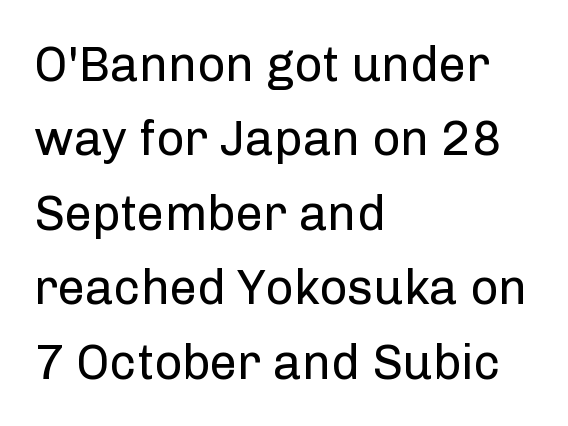
Q: Is the text bold? A: No.
Q: Is the text italic (slanted)? A: No, it is upright.
Q: Is the typeface a serif or a sans-serif typeface? A: Sans-serif.
Q: Is the text underlined? A: No.
Q: How is the paragraph aligned? A: Left-aligned.
Q: Is the spacing between letters normal or unusually wide? A: Normal.
Q: Is the spacing between lines tight, normal or loose? A: Normal.
Q: Width (condensed, normal, or wide)? A: Normal.
Q: Stroke contrast? A: Low.
Q: x-height? A: Medium.
Q: Monospaced? A: No.
